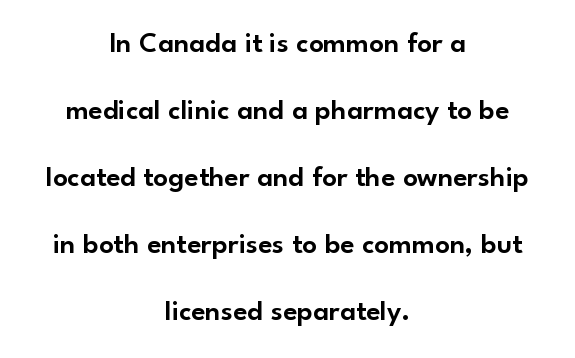
Q: Is the text italic (slanted)? A: No, it is upright.
Q: Is the typeface a serif or a sans-serif typeface? A: Sans-serif.
Q: Is the text underlined? A: No.
Q: How is the paragraph aligned? A: Centered.
Q: Is the spacing between letters normal or unusually wide? A: Normal.
Q: Is the spacing between lines tight, normal or loose? A: Loose.
Q: Width (condensed, normal, or wide)? A: Normal.
Q: Stroke contrast? A: Low.
Q: x-height? A: Small.
Q: Monospaced? A: No.
